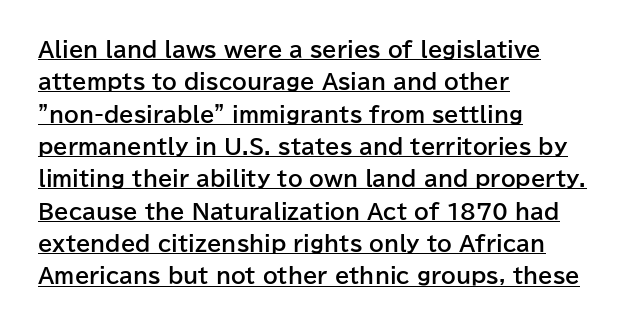
The image shows 21 px bold type, upright; set left-aligned, normal line spacing (1.54x), normal letter spacing, underlined.
